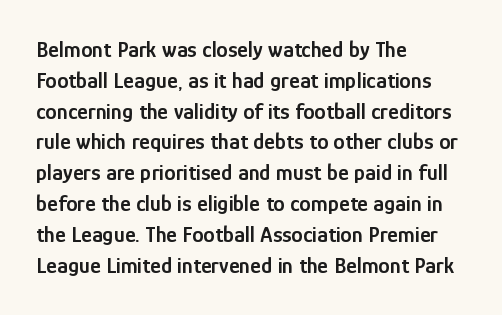
The image shows 23 px text type, upright; set left-aligned, normal line spacing (1.34x), normal letter spacing, not underlined.
